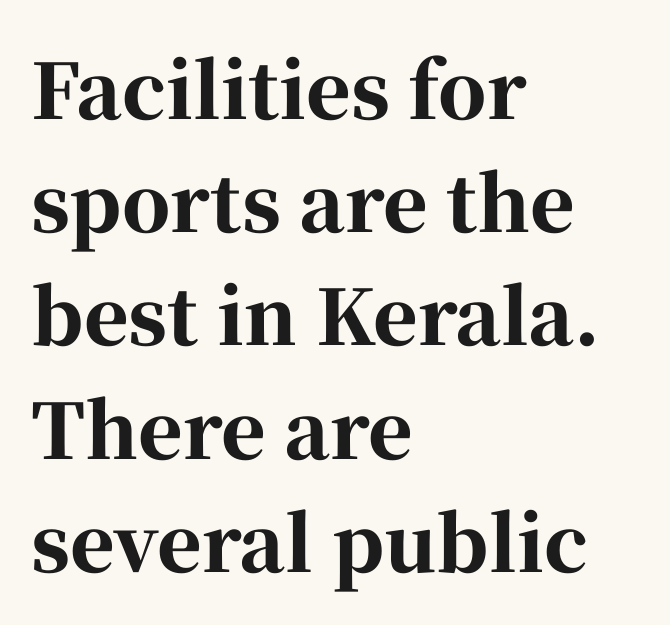
The image shows 76 px bold serif type, upright; set left-aligned, normal line spacing (1.49x), normal letter spacing, not underlined; high stroke contrast and a medium x-height.
